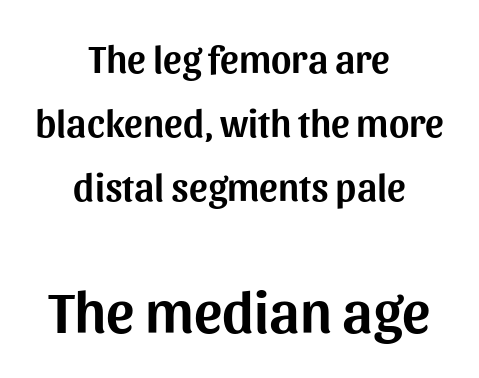
The letters advance in unequal steps, a hallmark of proportional type. The zone under the glyphs is completely vacant. The passage shown is typeset with a sans-serif family. Horizontal alignment here is central, giving a formal, balanced look. Tall strokes in this sample are plumb rather than angled. What's the leading like? Ordinary, nothing unusual.
